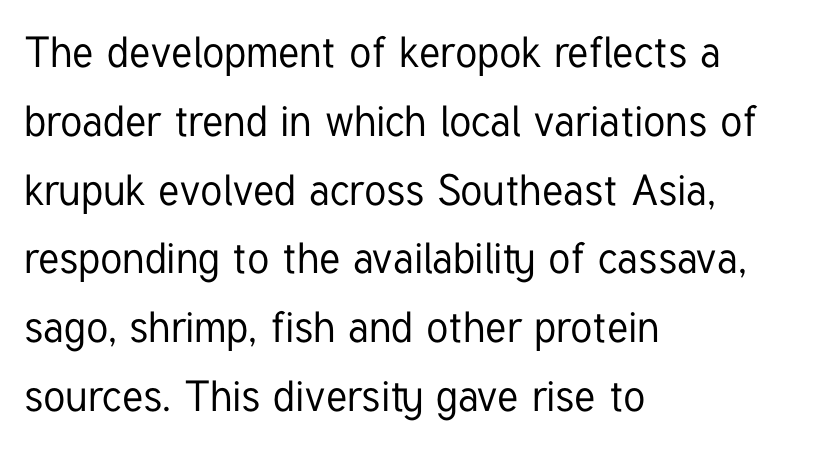
{"serif": "no", "italic": "no", "width": "condensed", "stroke_contrast": "low", "x_height": "medium", "monospaced": "no", "underline": "no", "align": "left", "line_spacing": "normal", "line_spacing_ratio": 1.6, "letter_spacing": "normal", "letter_spacing_em": 0.0, "glyph_px": 43}
